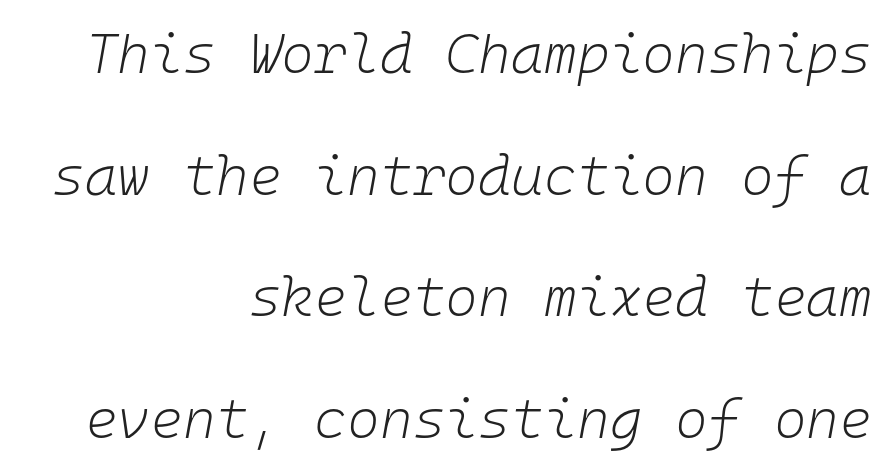
The image shows 56 px light type, italic (leaning right), monospaced; set right-aligned, loose line spacing (2.17x), normal letter spacing, not underlined; low stroke contrast and a medium x-height.
